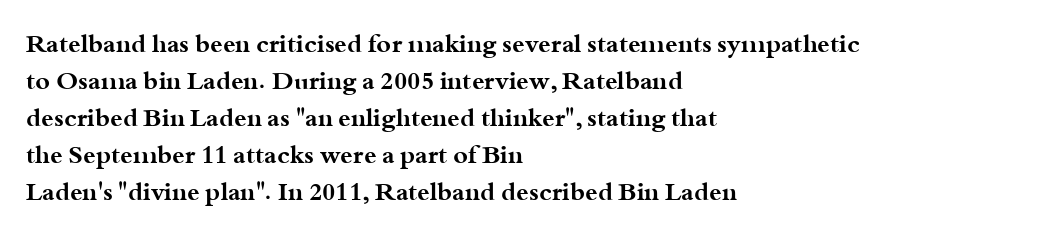
Q: Is the text bold? A: Yes.
Q: Is the text italic (slanted)? A: No, it is upright.
Q: Is the text underlined? A: No.
Q: How is the paragraph aligned? A: Left-aligned.
Q: Is the spacing between letters normal or unusually wide? A: Normal.
Q: Is the spacing between lines tight, normal or loose? A: Normal.
